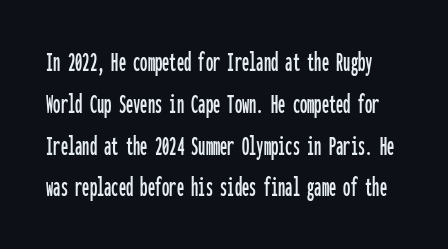
Ordinary non-slanted type is in use. Every character here occupies the same horizontal width, giving the sample a typewriter-like rhythm. Is there much room between lines? A standard amount, neither cramped nor airy. Unlike a traditional serif, this face leaves its strokes unadorned. Quick note: underline off. The letterforms sit shoulder to shoulder at normal distance.
